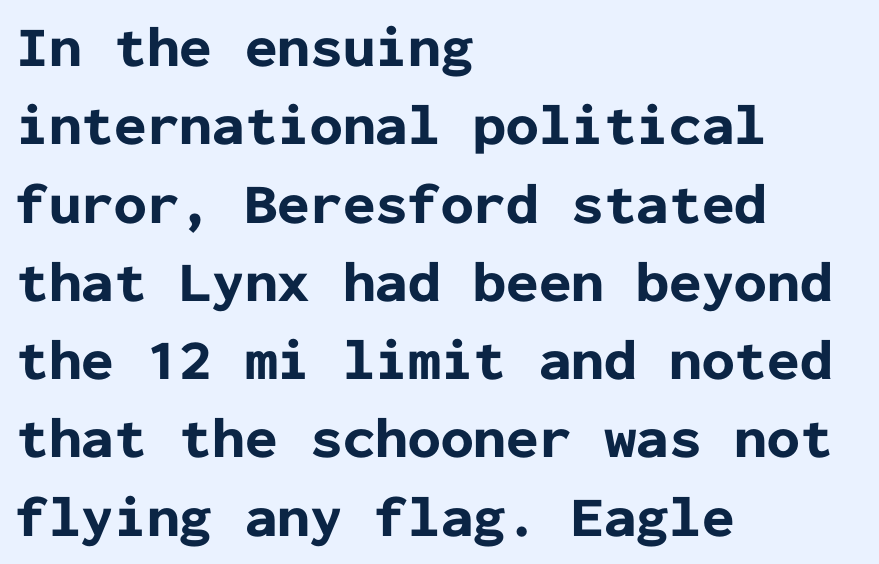
Tall strokes in this sample are plumb rather than angled. Glyph-to-glyph distance matches everyday printed text. The compositor pushed each line to the left boundary. Here the designer chose a console-style face with uniform glyph widths. Nothing sits at the stroke ends, so this counts as sans-serif.
